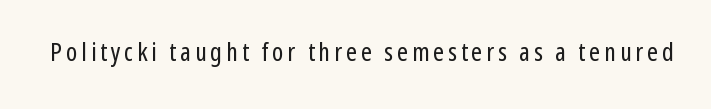
The image shows 26 px text type, upright; set not underlined.
